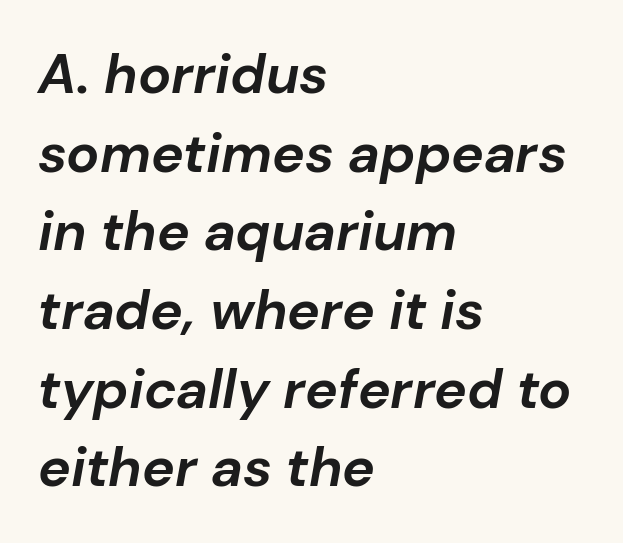
{"italic": "yes", "lean": "right", "slant_degrees": 10, "bold": "yes", "weight": "bold", "width": "normal", "stroke_contrast": "low", "x_height": "medium", "monospaced": "no", "underline": "no", "align": "left", "line_spacing": "normal", "line_spacing_ratio": 1.43, "letter_spacing": "normal", "letter_spacing_em": 0.0, "glyph_px": 55}
